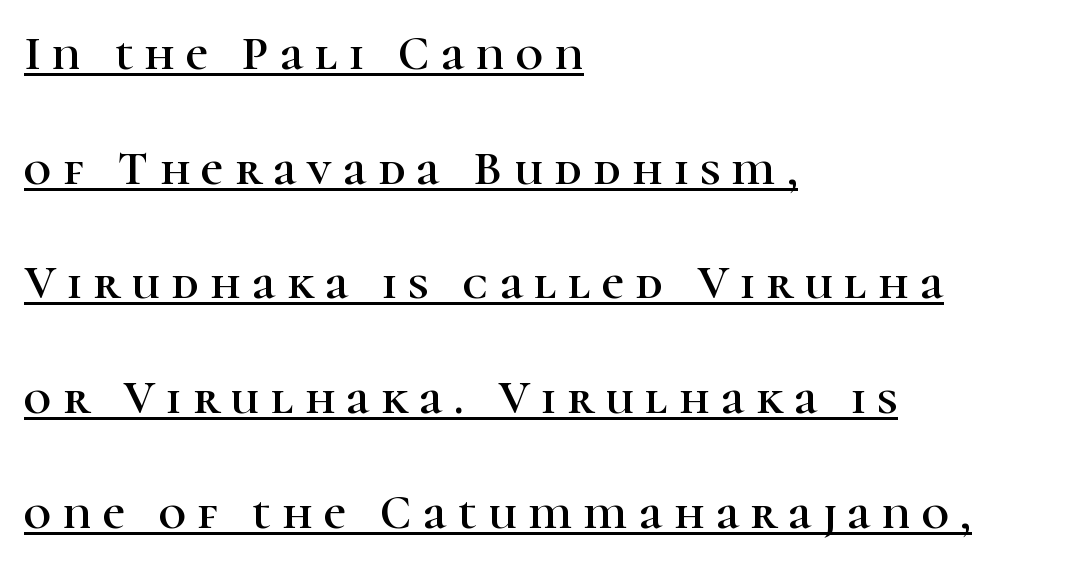
Q: Is the text italic (slanted)? A: No, it is upright.
Q: Is the typeface a serif or a sans-serif typeface? A: Serif.
Q: Is the text underlined? A: Yes.
Q: How is the paragraph aligned? A: Left-aligned.
Q: Is the spacing between letters normal or unusually wide? A: Unusually wide.
Q: Is the spacing between lines tight, normal or loose? A: Loose.
Q: Width (condensed, normal, or wide)? A: Normal.
Q: Stroke contrast? A: High.
Q: x-height? A: Medium.
Q: Monospaced? A: No.
